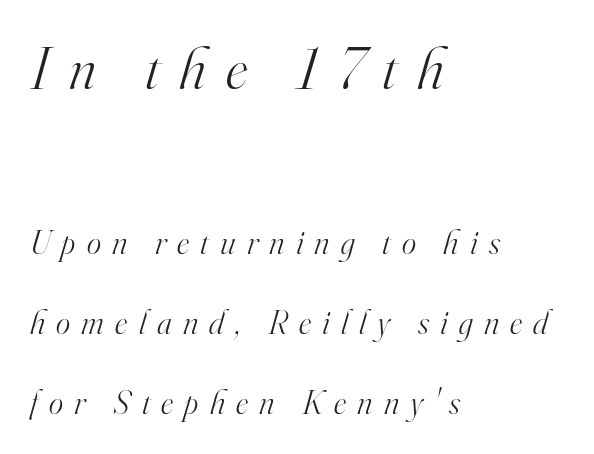
{"serif": "yes", "italic": "yes", "lean": "right", "slant_degrees": 16, "bold": "no", "weight": "light", "width": "normal", "stroke_contrast": "high", "x_height": "small", "monospaced": "no", "underline": "no", "align": "left", "line_spacing": "loose", "line_spacing_ratio": 2.36, "letter_spacing": "wide", "letter_spacing_em": 0.33, "larger_block": "first", "size_ratio": 1.76, "glyph_px": 60}
